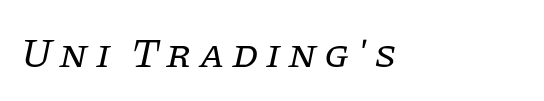
The image shows 41 px regular-weight serif type, italic (leaning right); set left-aligned, not underlined; low stroke contrast and a large x-height.
